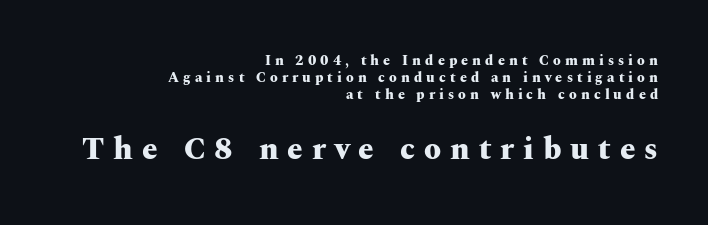
Rule under the text: the space is simply empty. The type sits square on the baseline with zero lean. The type is letterspaced generously, with wide tracking. This rendering employs a face with finishing strokes, i.e., a serif.
